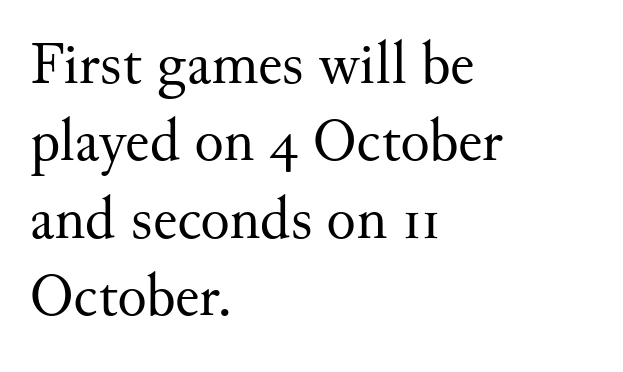
The image shows 61 px regular-weight serif type, upright; set left-aligned, normal line spacing (1.27x), normal letter spacing, not underlined; medium stroke contrast and a small x-height.
